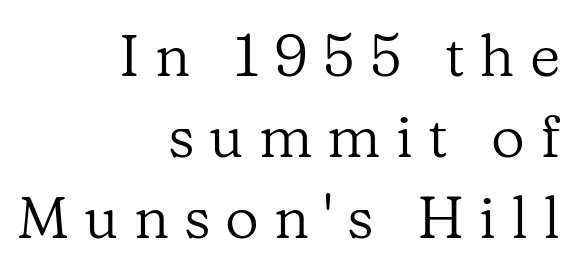
Each stroke keeps to a modest, everyday thickness or less. Is the block centered? No — it sits flush against the right margin. Plain, unruled lines of type. Spacing verdict: proportional, widths tailored to each character. Observe the serifs anchoring each vertical stroke in this sample.
